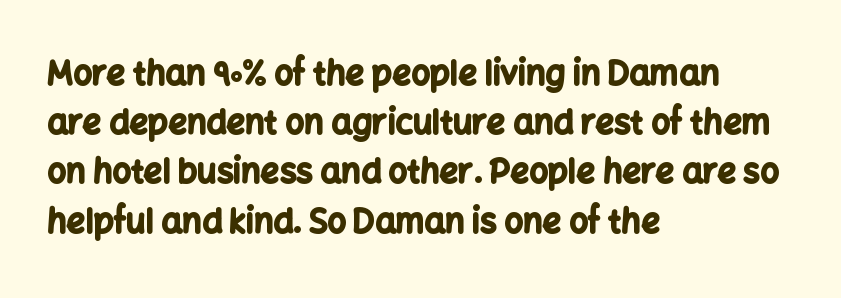
The image shows 33 px bold sans-serif type, upright; set left-aligned, normal line spacing (1.49x), normal letter spacing, not underlined; low stroke contrast and a medium x-height.
